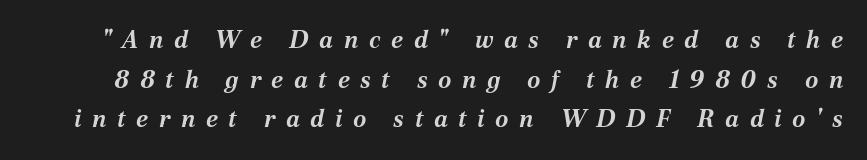
The image shows 24 px bold type, italic (leaning right); set normal line spacing (1.65x), unusually wide letter spacing (+0.44 em), not underlined.
